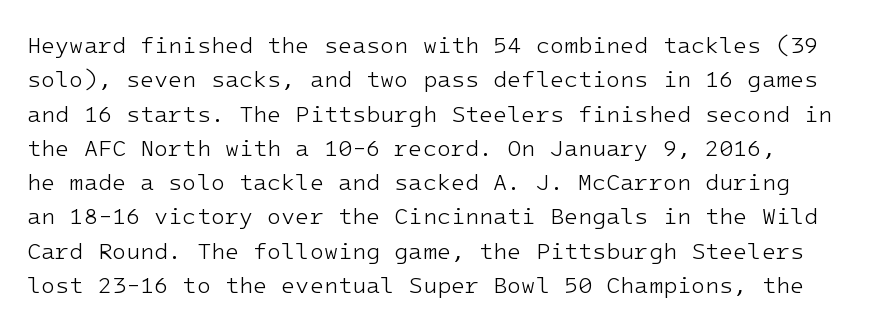
The lines sit at an ordinary, default distance from one another. Observe the ordinary spacing: letters are neighbours, not strangers. A bare baseline throughout the passage. Designer's note — italics off, roman on. Is this a heavy cut? Hardly; it is regular or lighter.
